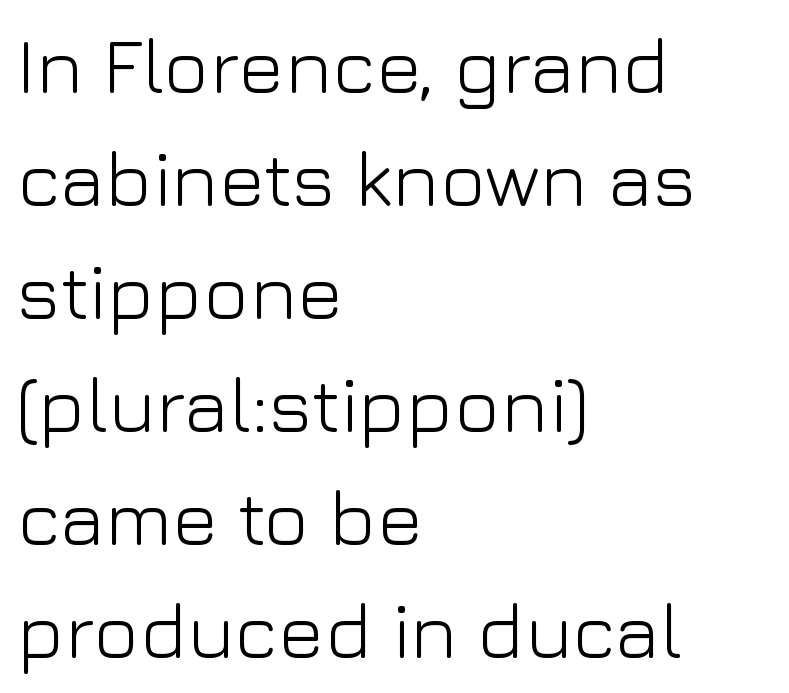
The image shows 78 px light sans-serif type, upright; set left-aligned, normal line spacing (1.45x), normal letter spacing, not underlined; low stroke contrast and a medium x-height.
